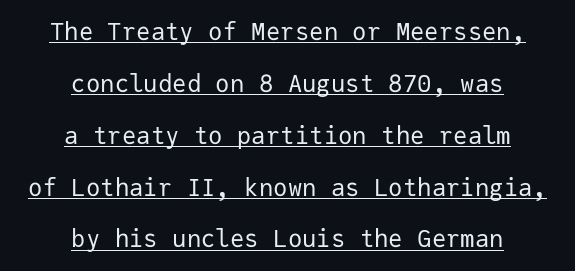
The image shows 24 px text type, upright; set centered, loose line spacing (2.16x), normal letter spacing, underlined.
